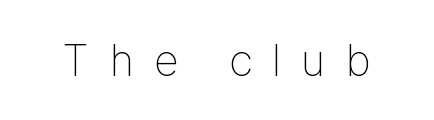
I'd call this a sans setting — the letters go barefoot. Beneath every word, the page is bare. What stands out about the letter spacing? Its width — letters are far apart. Note the varied advance widths — an 'i' is clearly narrower than an 'm'. The specimen reads as upright at a glance. Bold? No — there's no thickening of the strokes.
